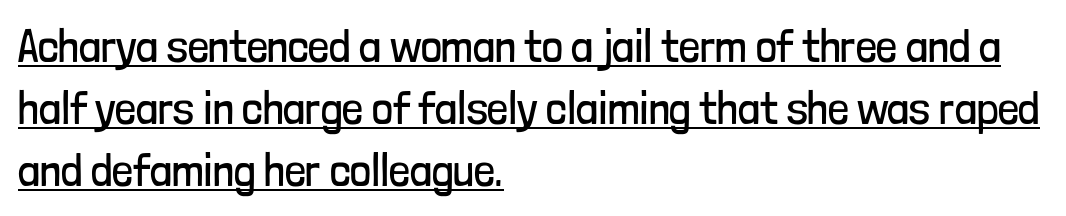
Q: Is the text bold? A: No.
Q: Is the text italic (slanted)? A: No, it is upright.
Q: Is the typeface a serif or a sans-serif typeface? A: Sans-serif.
Q: Is the text underlined? A: Yes.
Q: How is the paragraph aligned? A: Left-aligned.
Q: Is the spacing between letters normal or unusually wide? A: Normal.
Q: Is the spacing between lines tight, normal or loose? A: Normal.
Q: Width (condensed, normal, or wide)? A: Condensed.
Q: Stroke contrast? A: Low.
Q: x-height? A: Medium.
Q: Monospaced? A: No.
